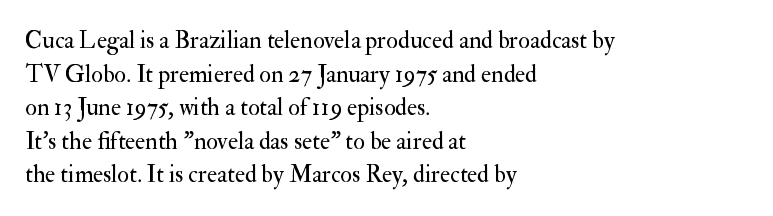
The image shows 24 px text type, upright; set left-aligned, normal line spacing (1.4x), normal letter spacing, not underlined.
